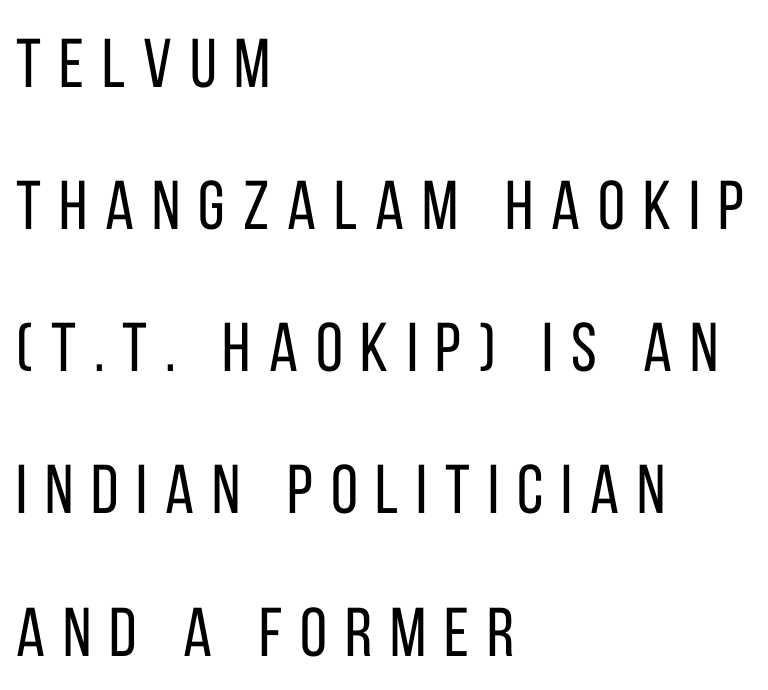
Q: Is the text bold? A: No.
Q: Is the text italic (slanted)? A: No, it is upright.
Q: Is the typeface a serif or a sans-serif typeface? A: Sans-serif.
Q: Is the text underlined? A: No.
Q: How is the paragraph aligned? A: Left-aligned.
Q: Is the spacing between letters normal or unusually wide? A: Unusually wide.
Q: Is the spacing between lines tight, normal or loose? A: Loose.
Q: Width (condensed, normal, or wide)? A: Condensed.
Q: Stroke contrast? A: Low.
Q: x-height? A: Large.
Q: Monospaced? A: No.
